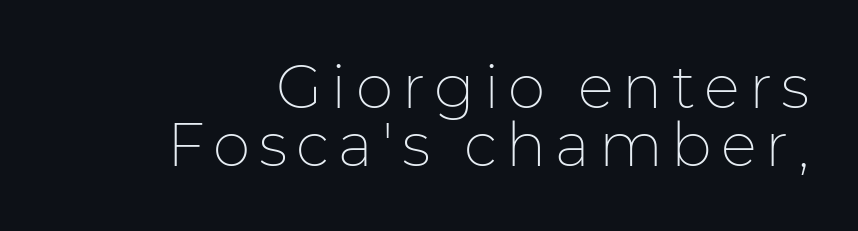
Q: Is the text bold? A: No.
Q: Is the text italic (slanted)? A: No, it is upright.
Q: Is the typeface a serif or a sans-serif typeface? A: Sans-serif.
Q: Is the text underlined? A: No.
Q: How is the paragraph aligned? A: Right-aligned.
Q: Is the spacing between lines tight, normal or loose? A: Tight.
Q: Width (condensed, normal, or wide)? A: Normal.
Q: Stroke contrast? A: Low.
Q: x-height? A: Medium.
Q: Monospaced? A: No.
